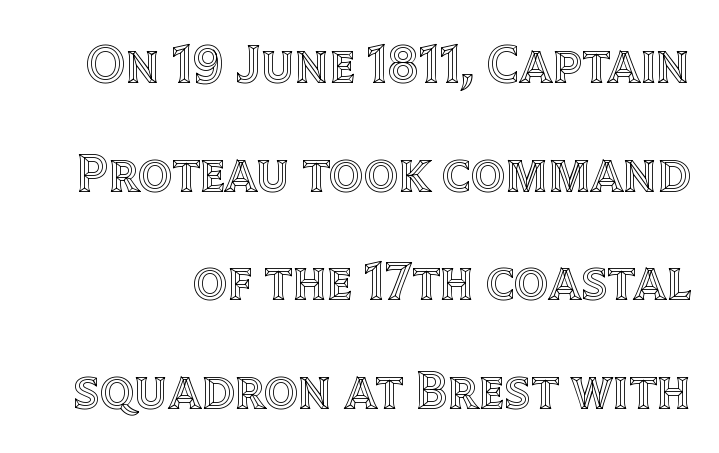
Q: Is the text italic (slanted)? A: No, it is upright.
Q: Is the text underlined? A: No.
Q: Is the spacing between letters normal or unusually wide? A: Normal.
Q: Is the spacing between lines tight, normal or loose? A: Loose.
Q: Width (condensed, normal, or wide)? A: Normal.
Q: x-height? A: Large.
Q: Monospaced? A: No.
